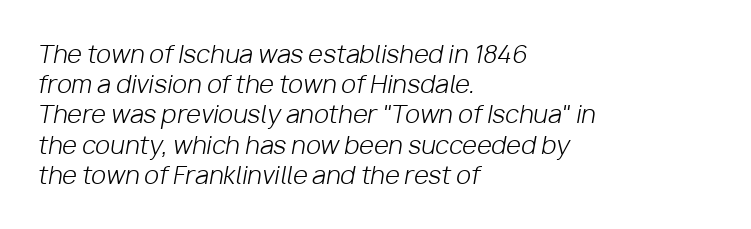
{"italic": "yes", "lean": "right", "slant_degrees": 10, "bold": "no", "underline": "no", "align": "left", "line_spacing": "normal", "line_spacing_ratio": 1.26, "letter_spacing": "normal", "letter_spacing_em": 0.0, "glyph_px": 24}
